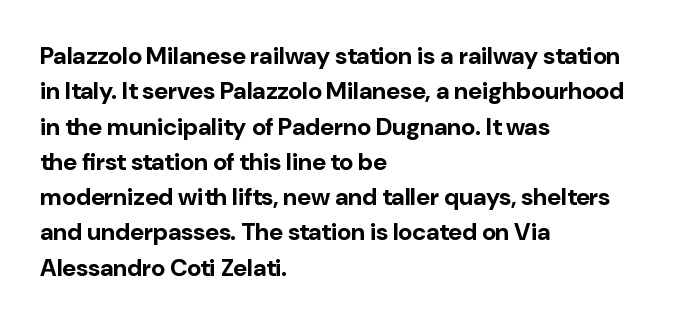
{"italic": "no", "bold": "yes", "underline": "no", "align": "left", "line_spacing": "normal", "line_spacing_ratio": 1.47, "letter_spacing": "normal", "letter_spacing_em": 0.0, "glyph_px": 24}
